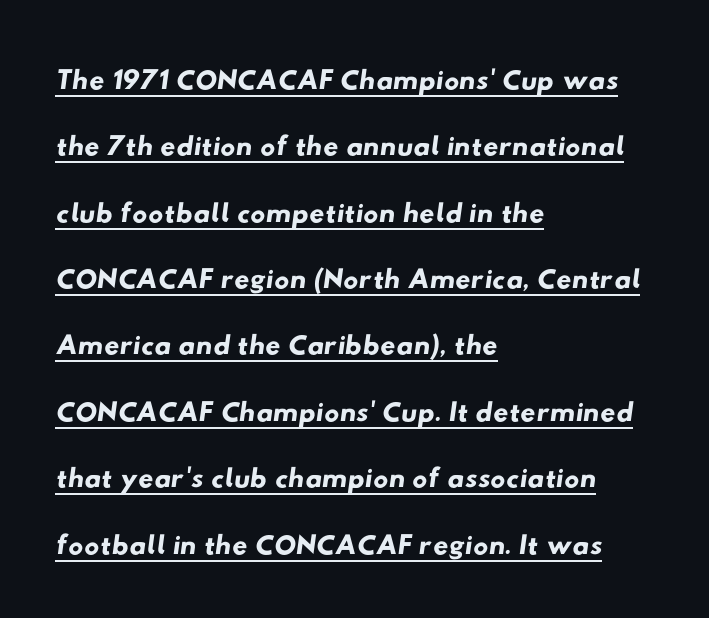
Which margin do the lines hug? The left one — the right edge is uneven. No extra tracking has been applied to these lines. Baseline-to-baseline distance is the conventional proportion of letter height. This rendering features underlined lettering.
